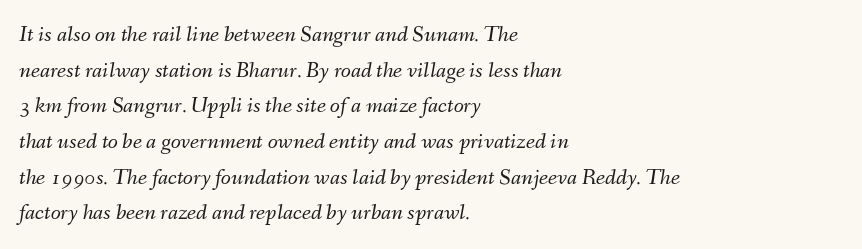
{"italic": "yes", "lean": "right", "slant_degrees": 9, "bold": "no", "underline": "no", "align": "left", "line_spacing": "normal", "line_spacing_ratio": 1.55, "letter_spacing": "normal", "letter_spacing_em": 0.0, "glyph_px": 23}
